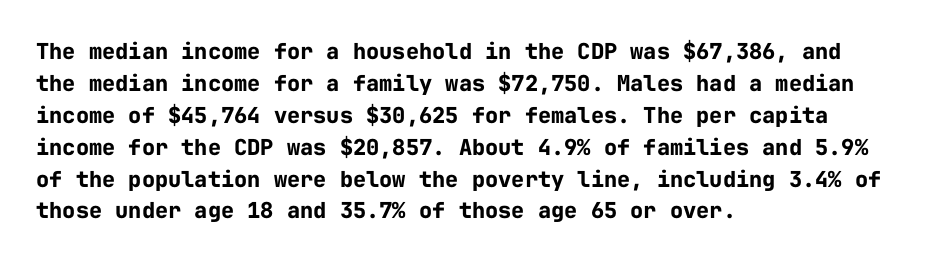
Q: Is the text bold? A: Yes.
Q: Is the text italic (slanted)? A: No, it is upright.
Q: Is the text underlined? A: No.
Q: How is the paragraph aligned? A: Left-aligned.
Q: Is the spacing between letters normal or unusually wide? A: Normal.
Q: Is the spacing between lines tight, normal or loose? A: Normal.
